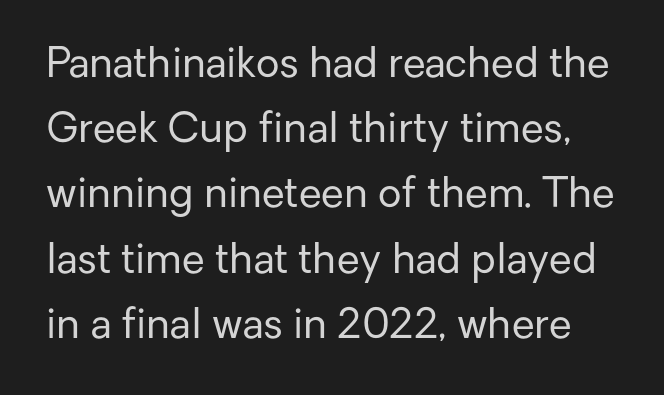
Font category for this specimen: sans-serif. Do the letters lean? They stand straight. The rendering keeps characters at their native spacing. Caption: face not bold, strokes unweighted. Varying glyph widths throughout — classic text-font behaviour.
